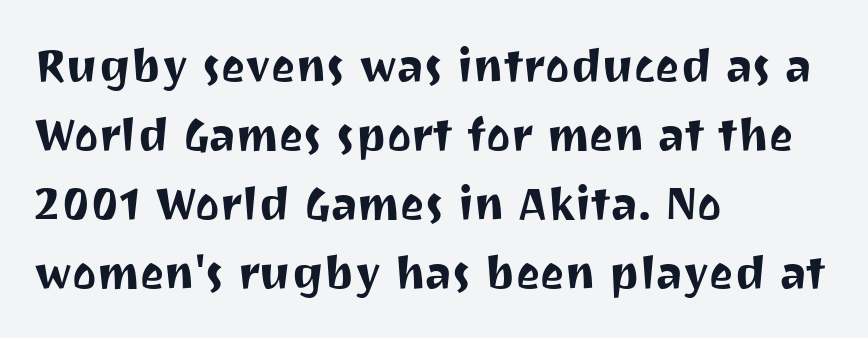
Q: Is the text italic (slanted)? A: No, it is upright.
Q: Is the typeface a serif or a sans-serif typeface? A: Sans-serif.
Q: Is the text underlined? A: No.
Q: How is the paragraph aligned? A: Left-aligned.
Q: Is the spacing between letters normal or unusually wide? A: Normal.
Q: Is the spacing between lines tight, normal or loose? A: Normal.
Q: Width (condensed, normal, or wide)? A: Normal.
Q: Stroke contrast? A: Medium.
Q: x-height? A: Medium.
Q: Monospaced? A: No.
